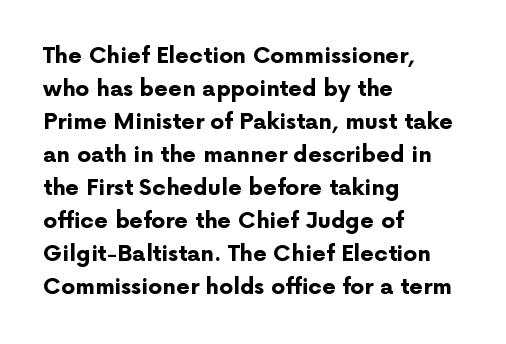
{"italic": "no", "bold": "yes", "underline": "no", "align": "left", "line_spacing": "normal", "line_spacing_ratio": 1.5, "letter_spacing": "normal", "letter_spacing_em": 0.0, "glyph_px": 22}
